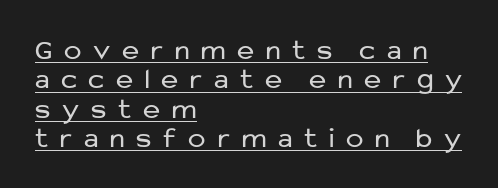
The image shows 29 px regular-weight sans-serif type, upright; set left-aligned, tight line spacing (1.01x), unusually wide letter spacing (+0.41 em), underlined; low stroke contrast and a medium x-height.
